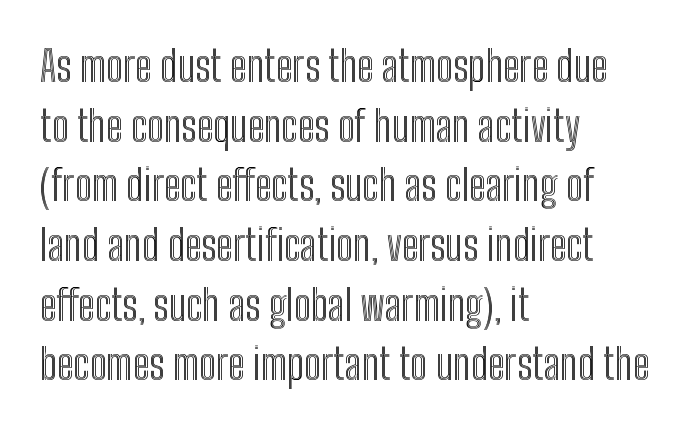
Varying glyph widths throughout — classic text-font behaviour. Posture: upright roman. Letters rest on an invisible, unmarked baseline. These lines sit exactly where default settings would place them. All the whitespace from short lines collects on the right.
